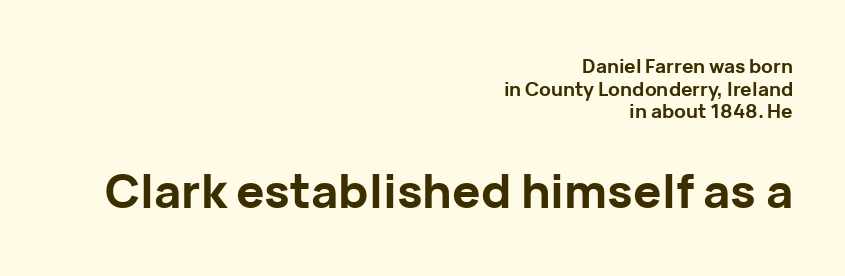
Q: Is the text bold? A: Yes.
Q: Is the text italic (slanted)? A: No, it is upright.
Q: Is the typeface a serif or a sans-serif typeface? A: Sans-serif.
Q: Is the text underlined? A: No.
Q: How is the paragraph aligned? A: Right-aligned.
Q: Is the spacing between letters normal or unusually wide? A: Normal.
Q: Which block of text is set in a larger size, the first (top) or the second (bottom)? A: The second (bottom) one.
Q: Width (condensed, normal, or wide)? A: Normal.
Q: Stroke contrast? A: Low.
Q: x-height? A: Medium.
Q: Monospaced? A: No.
